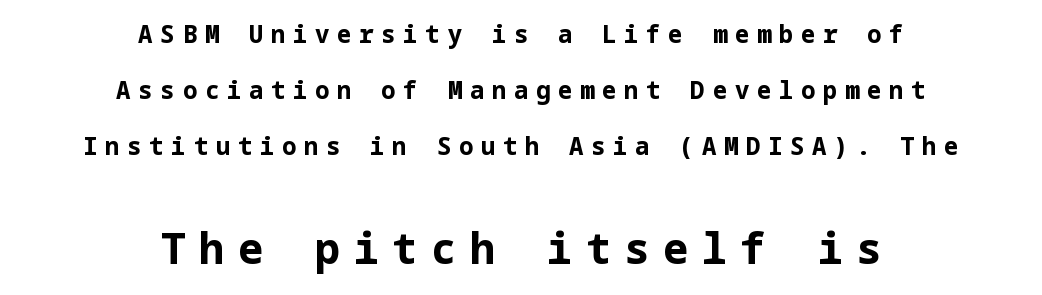
Vertical strokes here are truly vertical. Top chunk: small. Bottom chunk: large. Honestly, the letter spacing is so wide it's the main thing you notice. Just letters on the line, the space beneath them empty. Where is the straight margin? There isn't one; the lines are centered. Airy leading.
